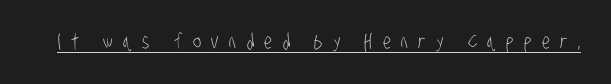
The image shows 21 px text type; set unusually wide letter spacing (+0.49 em), underlined.
